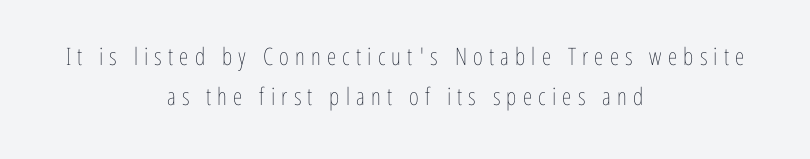
{"italic": "no", "bold": "no", "underline": "no", "align": "center", "line_spacing": "normal", "line_spacing_ratio": 1.67, "letter_spacing": "wide", "letter_spacing_em": 0.26, "glyph_px": 24}
